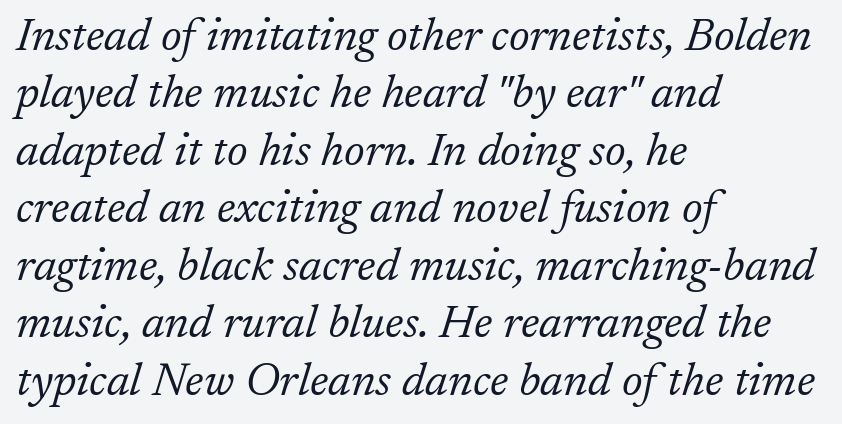
The specimen omits any rule beneath the text block's lines. This sample uses a serif face. The text block is weighted toward the left margin, trailing off unevenly rightward. Yep, that's italic — everything's leaning. Students, observe: this is what conventionally led text looks like. Each letter keeps its own natural width here, so spacing adapts to shape.
